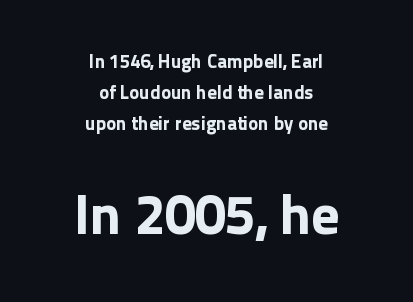
Q: Is the text italic (slanted)? A: No, it is upright.
Q: Is the typeface a serif or a sans-serif typeface? A: Sans-serif.
Q: Is the text underlined? A: No.
Q: How is the paragraph aligned? A: Centered.
Q: Is the spacing between letters normal or unusually wide? A: Normal.
Q: Is the spacing between lines tight, normal or loose? A: Normal.
Q: Which block of text is set in a larger size, the first (top) or the second (bottom)? A: The second (bottom) one.
Q: Width (condensed, normal, or wide)? A: Normal.
Q: Stroke contrast? A: Low.
Q: x-height? A: Medium.
Q: Monospaced? A: No.
